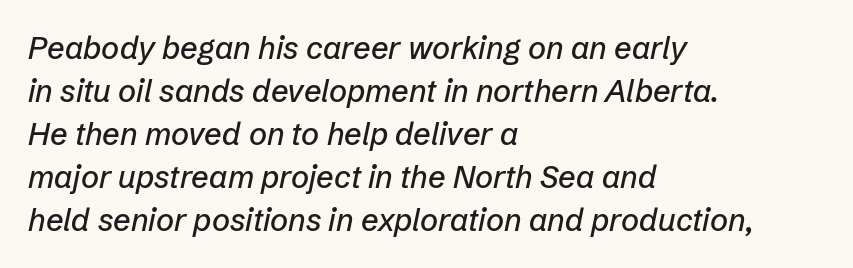
{"italic": "yes", "lean": "right", "slant_degrees": 12, "width": "normal", "stroke_contrast": "low", "x_height": "medium", "monospaced": "no", "underline": "no", "align": "left", "line_spacing": "normal", "line_spacing_ratio": 1.39, "letter_spacing": "normal", "letter_spacing_em": 0.0, "glyph_px": 31}
